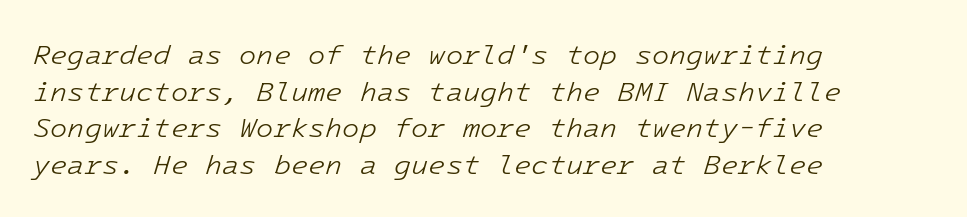
Q: Is the text bold? A: No.
Q: Is the text italic (slanted)? A: Yes, it leans right by about 16 degrees.
Q: Is the text underlined? A: No.
Q: How is the paragraph aligned? A: Left-aligned.
Q: Is the spacing between letters normal or unusually wide? A: Normal.
Q: Is the spacing between lines tight, normal or loose? A: Normal.
Q: Width (condensed, normal, or wide)? A: Normal.
Q: Stroke contrast? A: Low.
Q: x-height? A: Medium.
Q: Monospaced? A: Yes.
